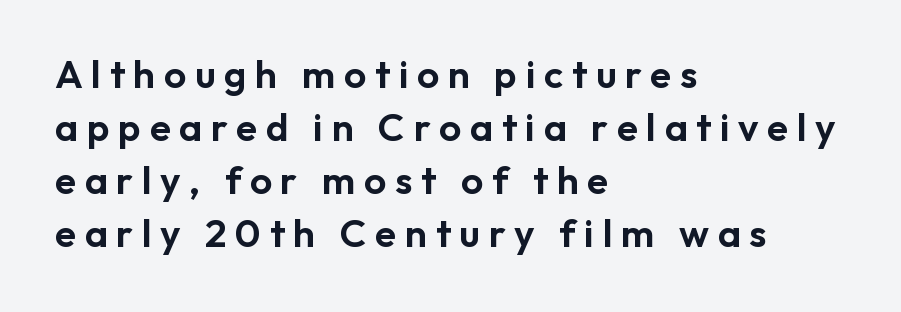
{"serif": "no", "italic": "no", "width": "normal", "stroke_contrast": "low", "x_height": "medium", "monospaced": "no", "underline": "no", "align": "left", "line_spacing": "normal", "line_spacing_ratio": 1.36, "letter_spacing": "wide", "letter_spacing_em": 0.22, "glyph_px": 39}
